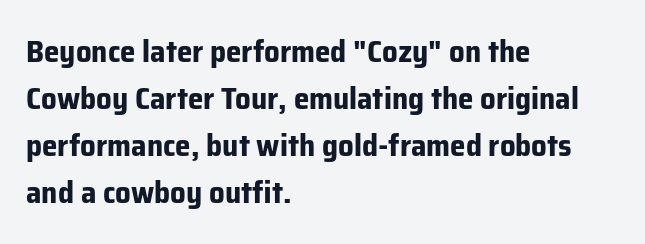
The image shows 31 px bold sans-serif type, upright; set left-aligned, normal line spacing (1.52x), normal letter spacing, not underlined; low stroke contrast and a medium x-height.
